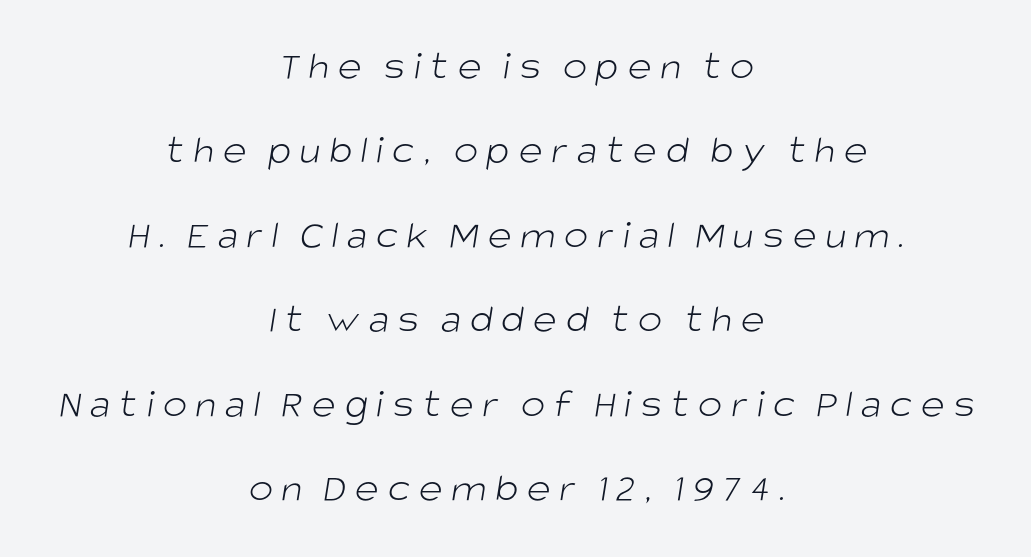
The image shows 41 px light sans-serif type; set centered, loose line spacing (2.06x), unusually wide letter spacing (+0.21 em), not underlined; low stroke contrast and a large x-height.
